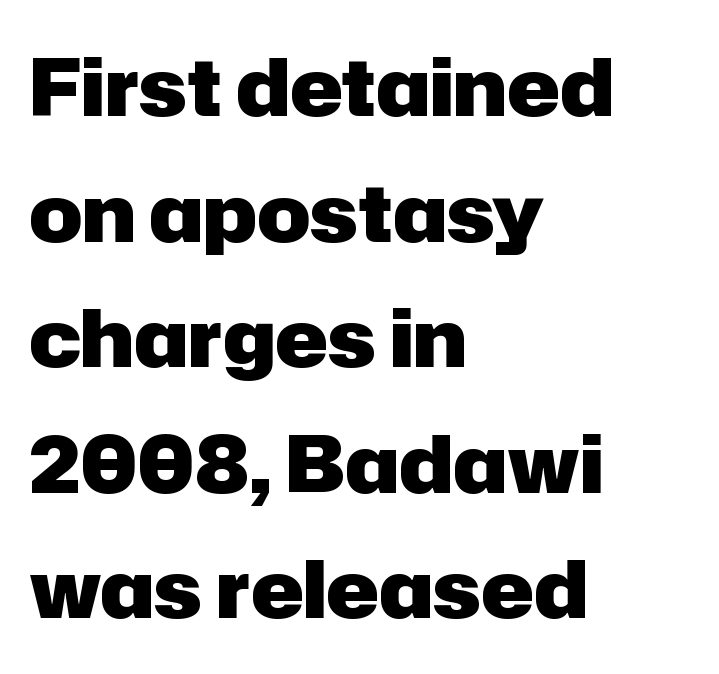
The image shows 79 px heavy sans-serif type, upright; set left-aligned, normal line spacing (1.59x), normal letter spacing, not underlined; low stroke contrast and a medium x-height.
